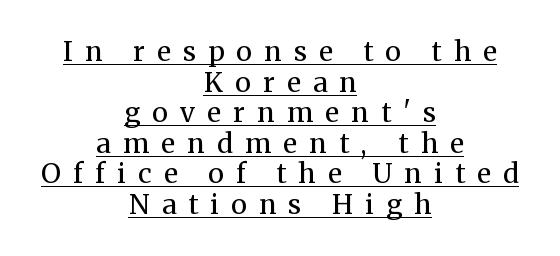
{"italic": "no", "bold": "no", "underline": "yes", "align": "center", "line_spacing": "tight", "line_spacing_ratio": 1.13, "letter_spacing": "wide", "letter_spacing_em": 0.46, "glyph_px": 27}
